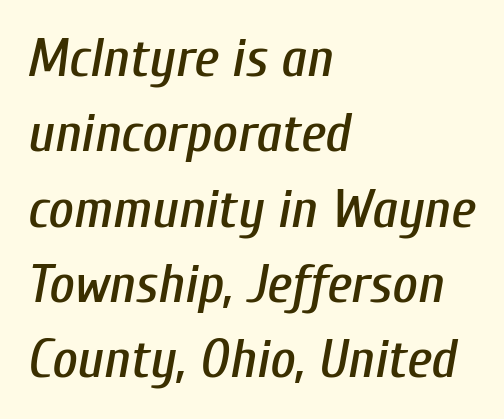
Q: Is the text italic (slanted)? A: Yes, it leans right by about 10 degrees.
Q: Is the text underlined? A: No.
Q: How is the paragraph aligned? A: Left-aligned.
Q: Is the spacing between letters normal or unusually wide? A: Normal.
Q: Is the spacing between lines tight, normal or loose? A: Normal.
Q: Width (condensed, normal, or wide)? A: Condensed.
Q: Stroke contrast? A: Low.
Q: x-height? A: Medium.
Q: Monospaced? A: No.
